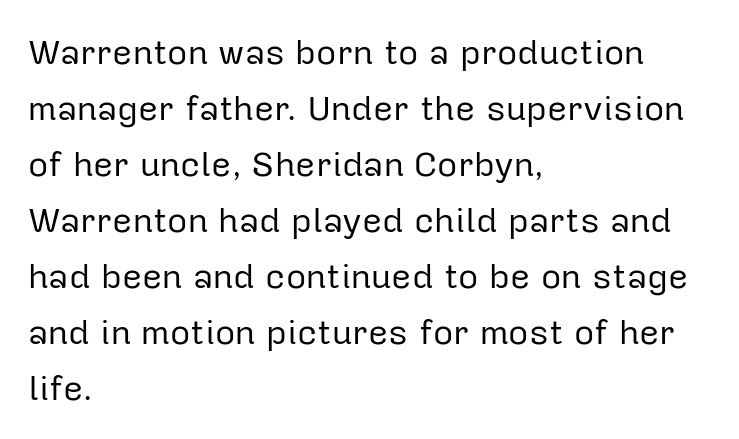
Q: Is the text bold? A: No.
Q: Is the text italic (slanted)? A: No, it is upright.
Q: Is the typeface a serif or a sans-serif typeface? A: Sans-serif.
Q: Is the text underlined? A: No.
Q: How is the paragraph aligned? A: Left-aligned.
Q: Is the spacing between letters normal or unusually wide? A: Normal.
Q: Is the spacing between lines tight, normal or loose? A: Normal.
Q: Width (condensed, normal, or wide)? A: Normal.
Q: Stroke contrast? A: Low.
Q: x-height? A: Medium.
Q: Monospaced? A: No.
